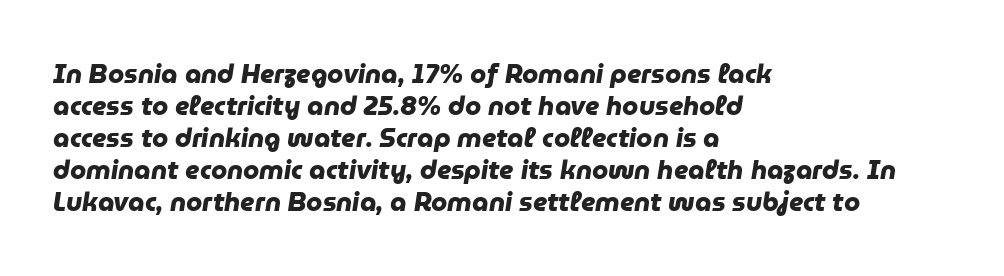
The image shows 26 px bold type; set left-aligned, line spacing 1.23x, normal letter spacing, not underlined.
